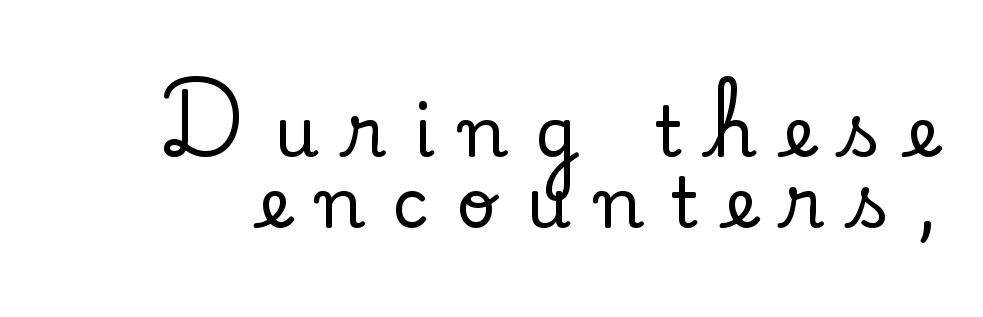
Q: Is the text italic (slanted)? A: No, it is upright.
Q: Is the typeface a serif or a sans-serif typeface? A: Serif.
Q: Is the text underlined? A: No.
Q: Is the spacing between letters normal or unusually wide? A: Unusually wide.
Q: Is the spacing between lines tight, normal or loose? A: Tight.
Q: Width (condensed, normal, or wide)? A: Normal.
Q: Stroke contrast? A: Low.
Q: x-height? A: Small.
Q: Monospaced? A: No.
